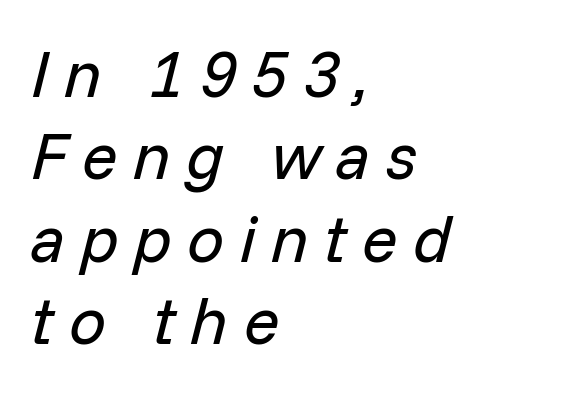
Looking at the ascenders, they clearly lean. Honestly, the row spacing looks completely unremarkable. These lines are rendered in a variable-pitch font. Type without underlining. Display-style spreading of the glyphs; the letterfit is very open. Horizontal alignment here is leftward, the default for most running prose.
